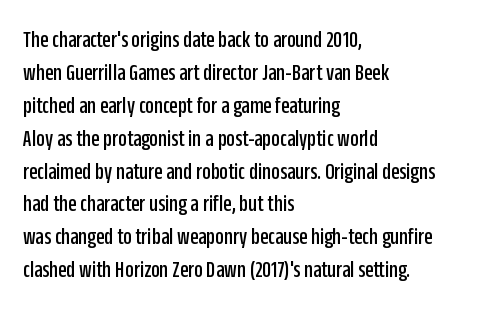
{"italic": "no", "underline": "no", "align": "left", "line_spacing": "normal", "line_spacing_ratio": 1.37, "letter_spacing": "normal", "letter_spacing_em": 0.0, "glyph_px": 24}
